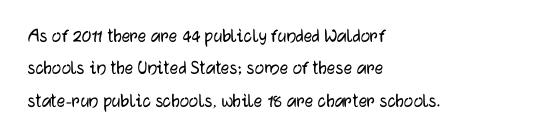
Glyph-to-glyph distance matches everyday printed text. Upright lettering throughout. Notice how descenders clear the ascenders below comfortably — that's standard leading. The strip under each line holds only bare page. Layout note: lines flush left.
